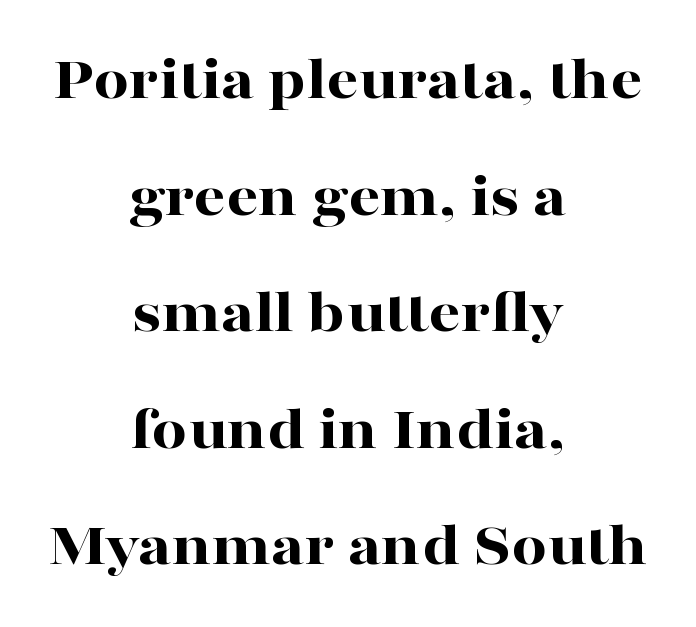
Q: Is the text bold? A: Yes.
Q: Is the text italic (slanted)? A: No, it is upright.
Q: Is the typeface a serif or a sans-serif typeface? A: Serif.
Q: Is the text underlined? A: No.
Q: How is the paragraph aligned? A: Centered.
Q: Is the spacing between letters normal or unusually wide? A: Normal.
Q: Width (condensed, normal, or wide)? A: Wide.
Q: Stroke contrast? A: High.
Q: x-height? A: Medium.
Q: Monospaced? A: No.
